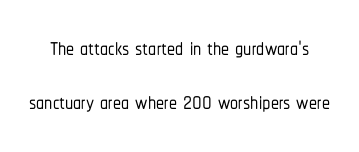
The image shows 32 px condensed sans-serif type, upright; set normal line spacing (1.69x), normal letter spacing, not underlined; low stroke contrast and a medium x-height.
